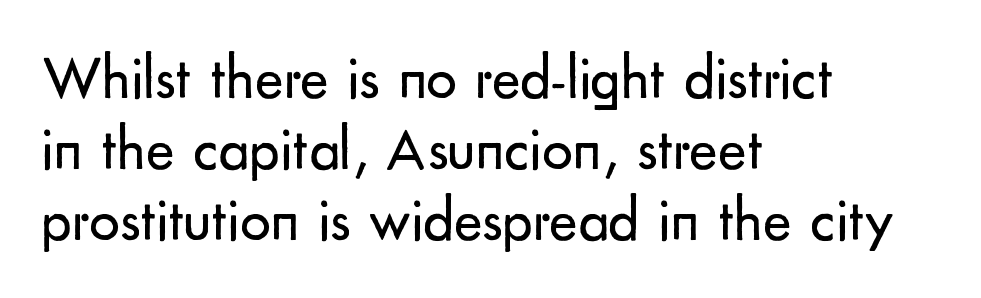
Here the designer chose a conventional face with non-uniform glyph widths. Quick note: underline off. When letters stand straight like this, we call the style roman or upright. Nobody touched the tracking dial on this one. The glyphs in this specimen are sans serif.
